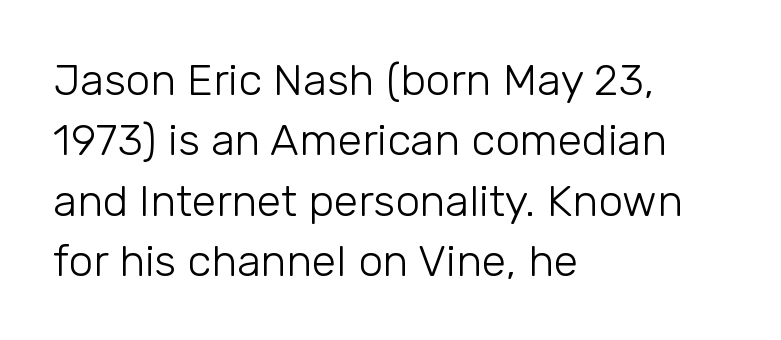
The image shows 44 px light sans-serif type, upright; set left-aligned, normal line spacing (1.37x), normal letter spacing, not underlined; low stroke contrast and a medium x-height.
